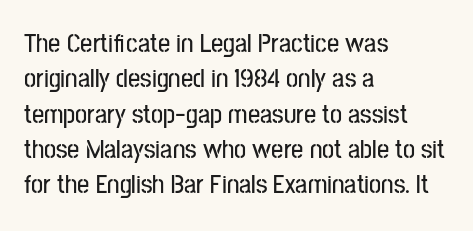
Interline gaps are of average width in this sample. The axis of the letterforms is exactly vertical. Casual observation: everything's shoved over to the left. These lines keep a tight, regular rhythm from letter to letter. Unmarked baselines from the first word to the last.
